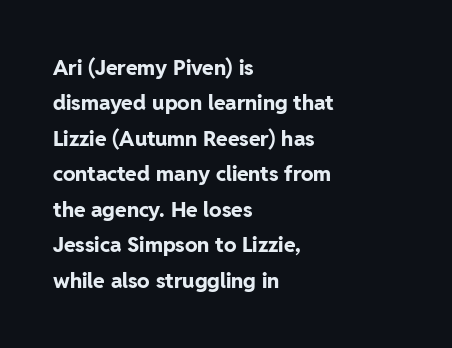
Q: Is the text bold? A: Yes.
Q: Is the text italic (slanted)? A: No, it is upright.
Q: Is the text underlined? A: No.
Q: How is the paragraph aligned? A: Left-aligned.
Q: Is the spacing between letters normal or unusually wide? A: Normal.
Q: Is the spacing between lines tight, normal or loose? A: Normal.
